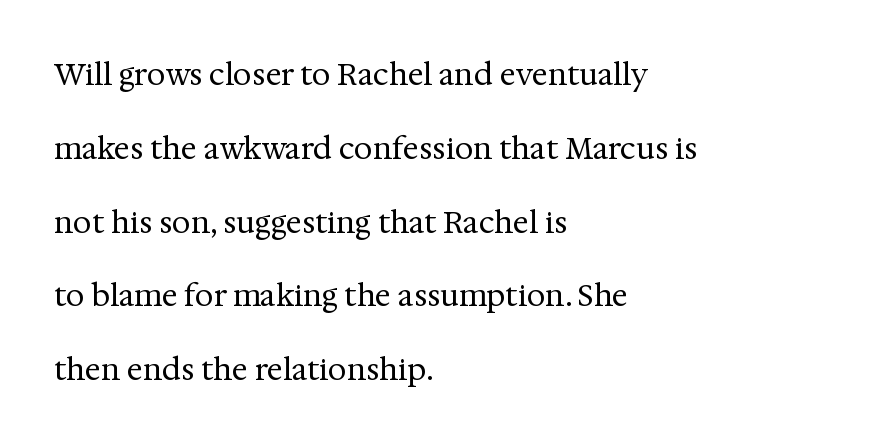
The lines in this sample share a left origin and differ only in where they stop. The line-height multiplier appears high, well above default. How are the letters spaced? Ordinarily, with no added tracking. Notice how the stems are strictly vertical — no italics here.
